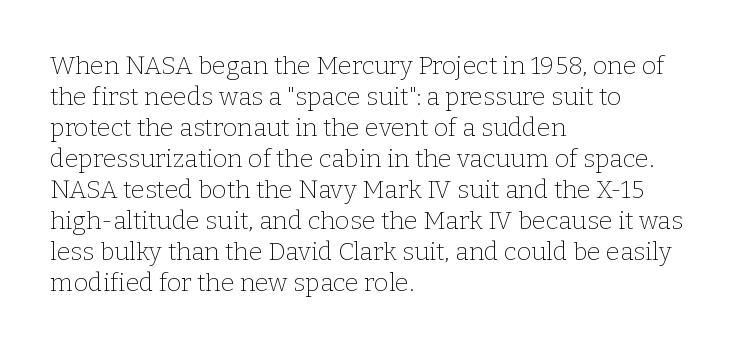
A light-to-regular cut is what we see here. Clear beneath every line of the passage. Vertical strokes here are truly vertical. The passage shown has conventional tracking throughout. Leftover space on each line is placed entirely after the last word.
